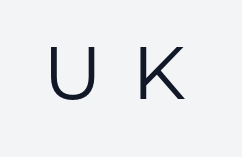
{"serif": "no", "italic": "no", "bold": "no", "weight": "regular", "width": "normal", "stroke_contrast": "low", "x_height": "medium", "monospaced": "no", "underline": "no", "letter_spacing": "wide", "letter_spacing_em": 0.39, "glyph_px": 75}
